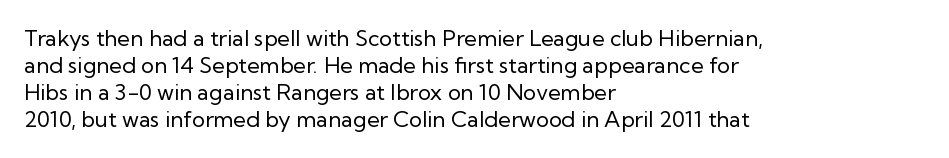
{"italic": "no", "bold": "no", "underline": "no", "align": "left", "line_spacing_ratio": 1.23, "letter_spacing": "normal", "letter_spacing_em": 0.0, "glyph_px": 22}
